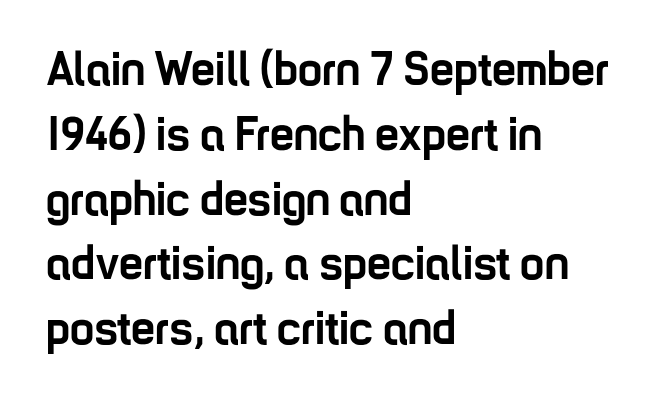
The image shows 48 px semibold, condensed sans-serif type, upright; set left-aligned, normal line spacing (1.35x), normal letter spacing, not underlined; low stroke contrast and a medium x-height.
